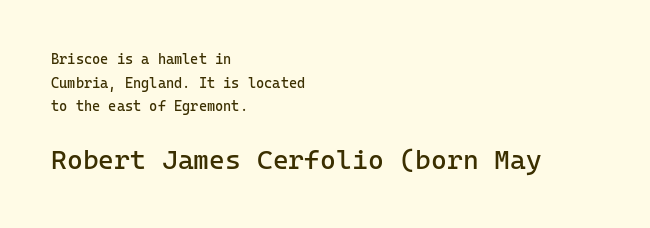
Whoever set this chose a conventional vertical rhythm. Heft: none added — not bold. This rendering leaves character spacing at its baseline value. This is roman type, the default non-slanted kind. The designer gave the closing block more size than the opening block.
